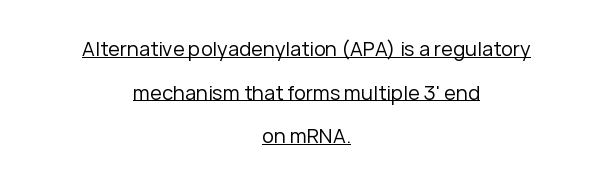
This block would shrink considerably if given ordinary leading; it's expanded now. Bold? No — there's no thickening of the strokes. Underlining? Definitely there. In terms of posture, this sample is upright.
